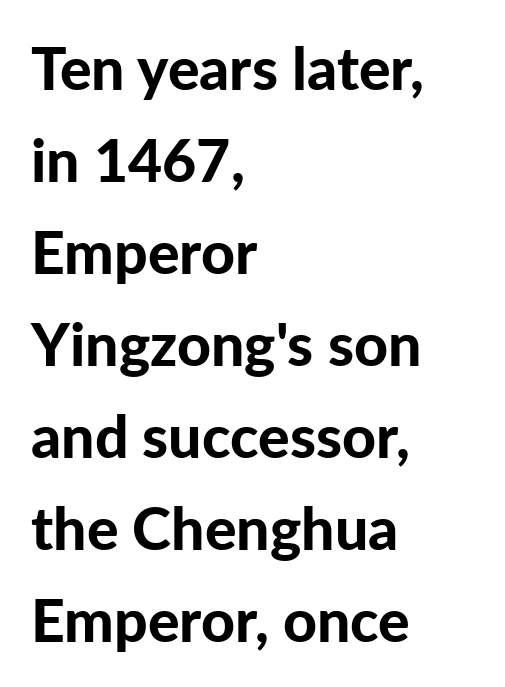
{"serif": "no", "italic": "no", "bold": "yes", "weight": "bold", "width": "normal", "stroke_contrast": "low", "x_height": "medium", "monospaced": "no", "underline": "no", "align": "left", "line_spacing": "normal", "line_spacing_ratio": 1.56, "letter_spacing": "normal", "letter_spacing_em": 0.0, "glyph_px": 59}
